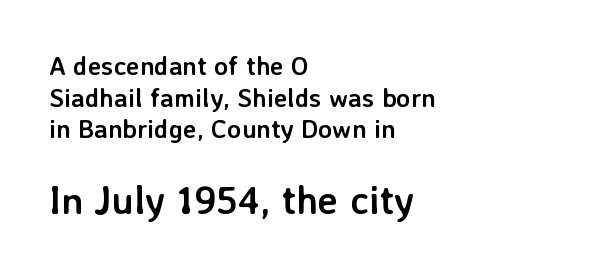
The image shows 39 px semibold sans-serif type, upright; set left-aligned, line spacing 1.22x, normal letter spacing, not underlined; the second (bottom) block is 1.5x larger; low stroke contrast and a medium x-height.
